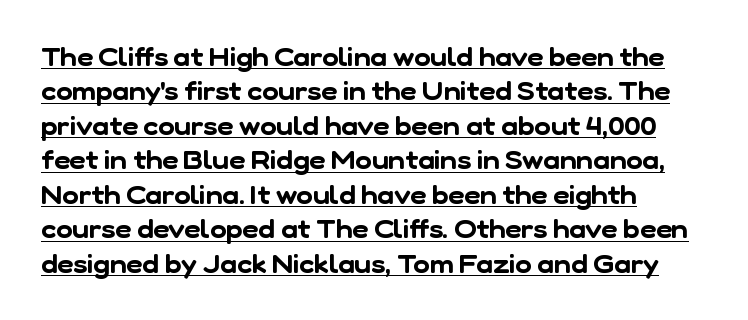
Q: Is the text underlined? A: Yes.
Q: How is the paragraph aligned? A: Left-aligned.
Q: Is the spacing between letters normal or unusually wide? A: Normal.
Q: Is the spacing between lines tight, normal or loose? A: Normal.
